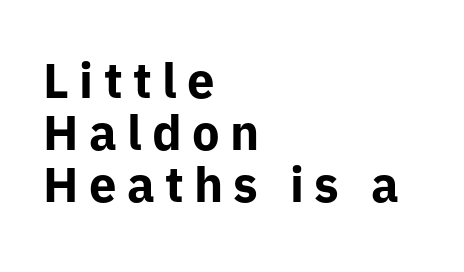
{"serif": "no", "italic": "no", "bold": "yes", "weight": "bold", "width": "normal", "stroke_contrast": "low", "x_height": "medium", "monospaced": "no", "underline": "no", "align": "left", "line_spacing": "tight", "line_spacing_ratio": 1.06, "letter_spacing": "wide", "letter_spacing_em": 0.21, "glyph_px": 49}
